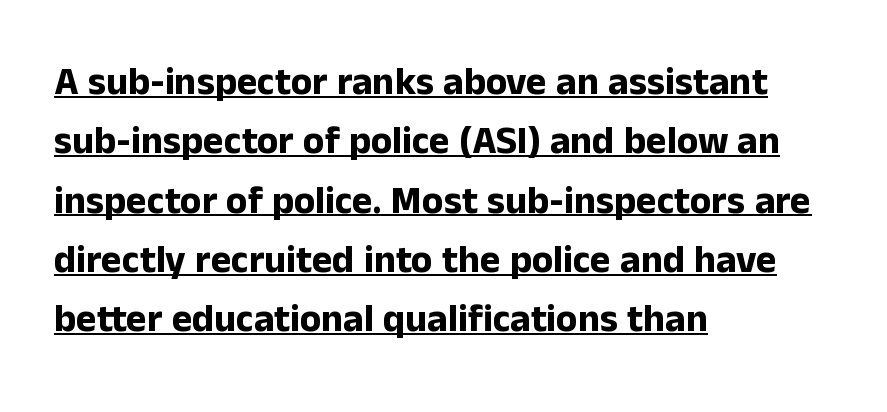
{"serif": "no", "italic": "no", "bold": "yes", "weight": "bold", "width": "normal", "stroke_contrast": "low", "x_height": "medium", "monospaced": "no", "underline": "yes", "align": "left", "line_spacing": "normal", "line_spacing_ratio": 1.52, "letter_spacing": "normal", "letter_spacing_em": 0.0, "glyph_px": 39}
